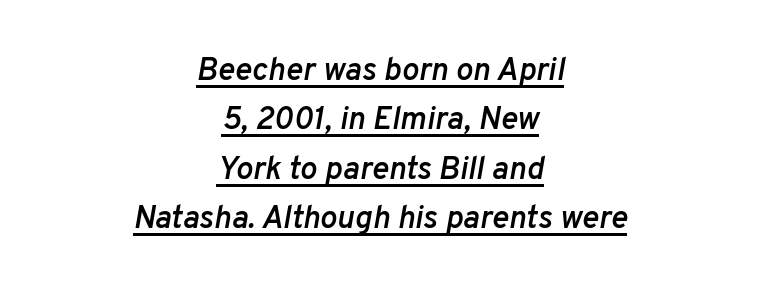
Stems and bowls a touch heavier than normal — semibold. Honestly, the underline is the first thing you notice here. Both edges are ragged and mirror each other, which tells us the setting is centered. Character widths vary here, with narrow letters taking less room than wide ones.
